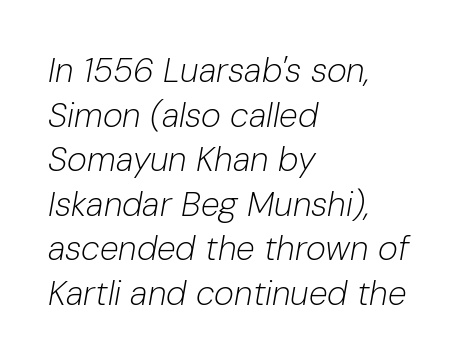
The setting favours the left margin, as ordinary paragraphs usually do. Nobody touched the tracking dial on this one. These lines are rendered in a variable-pitch font. Ink coverage per letter is moderate at most. One glance says typical: line gaps are just what's usual. The text carries the slant typical of an italic or oblique font.
